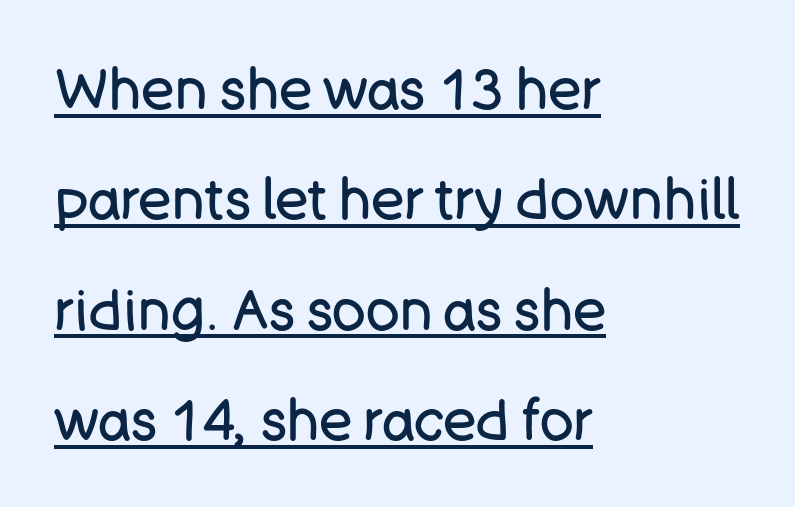
Q: Is the text bold? A: No.
Q: Is the text italic (slanted)? A: No, it is upright.
Q: Is the typeface a serif or a sans-serif typeface? A: Sans-serif.
Q: Is the text underlined? A: Yes.
Q: How is the paragraph aligned? A: Left-aligned.
Q: Is the spacing between letters normal or unusually wide? A: Normal.
Q: Is the spacing between lines tight, normal or loose? A: Loose.
Q: Width (condensed, normal, or wide)? A: Normal.
Q: Stroke contrast? A: Low.
Q: x-height? A: Large.
Q: Monospaced? A: No.
